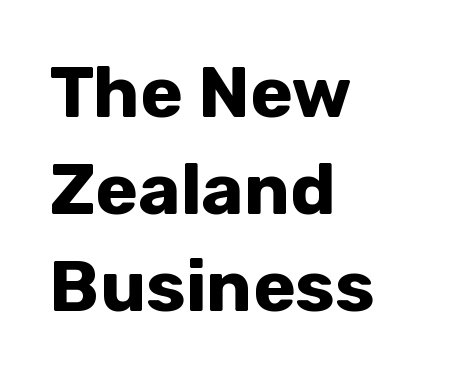
The image shows 72 px bold sans-serif type, upright; set left-aligned, normal line spacing (1.35x), normal letter spacing, not underlined; low stroke contrast and a medium x-height.
